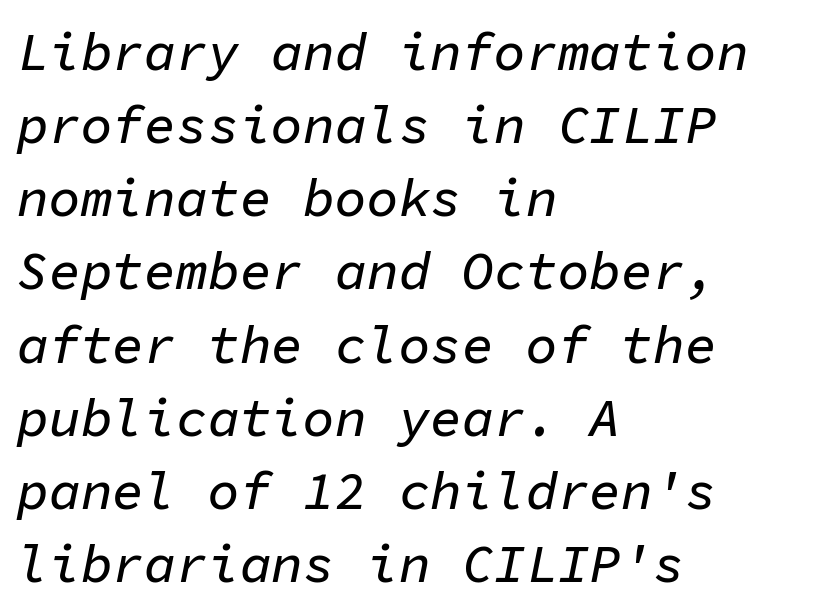
{"italic": "yes", "lean": "right", "slant_degrees": 11, "width": "normal", "stroke_contrast": "low", "x_height": "medium", "monospaced": "yes", "underline": "no", "align": "left", "line_spacing": "normal", "line_spacing_ratio": 1.38, "letter_spacing": "normal", "letter_spacing_em": 0.0, "glyph_px": 53}
